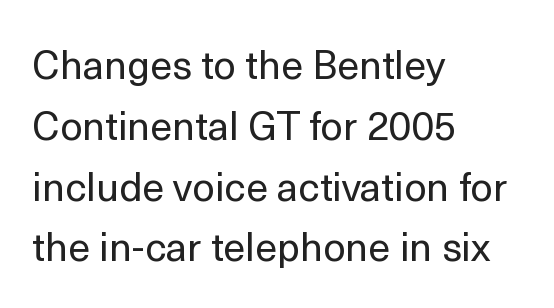
Q: Is the text bold? A: No.
Q: Is the text italic (slanted)? A: No, it is upright.
Q: Is the typeface a serif or a sans-serif typeface? A: Sans-serif.
Q: Is the text underlined? A: No.
Q: How is the paragraph aligned? A: Left-aligned.
Q: Is the spacing between letters normal or unusually wide? A: Normal.
Q: Is the spacing between lines tight, normal or loose? A: Normal.
Q: Width (condensed, normal, or wide)? A: Normal.
Q: x-height? A: Medium.
Q: Monospaced? A: No.
